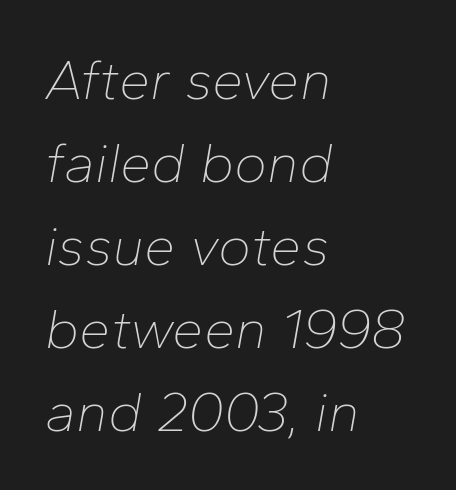
The image shows 56 px thin type, italic (leaning right); set left-aligned, normal line spacing (1.48x), normal letter spacing, not underlined; low stroke contrast and a medium x-height.
